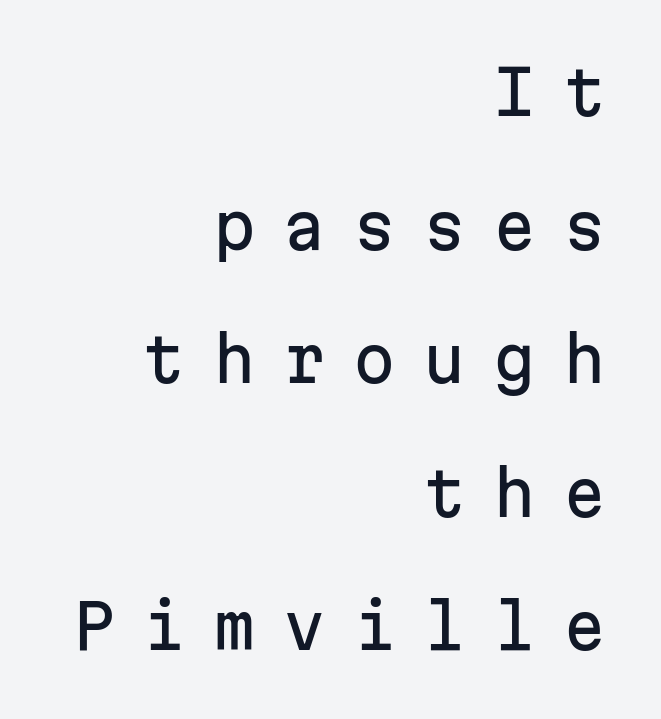
{"serif": "no", "italic": "no", "width": "normal", "stroke_contrast": "low", "x_height": "medium", "monospaced": "yes", "underline": "no", "align": "right", "line_spacing": "loose", "line_spacing_ratio": 2.19, "letter_spacing": "wide", "letter_spacing_em": 0.45, "glyph_px": 61}
